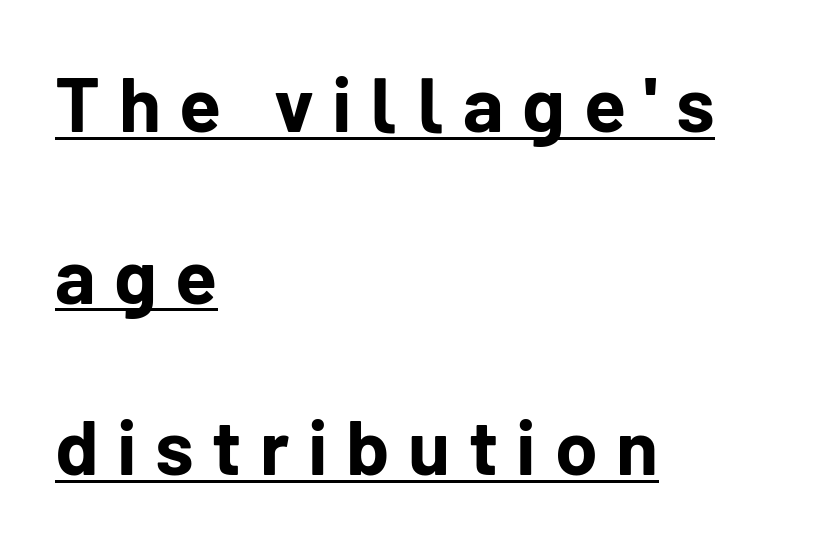
The image shows 77 px bold sans-serif type, upright; set left-aligned, loose line spacing (2.23x), unusually wide letter spacing (+0.24 em), underlined; low stroke contrast and a medium x-height.
